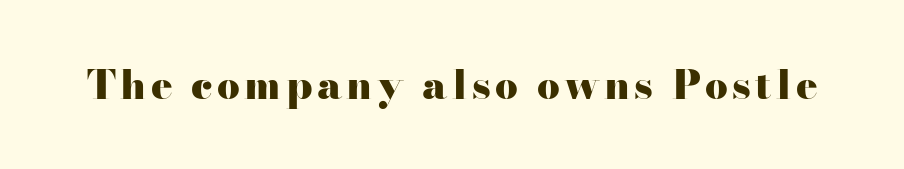
Q: Is the text bold? A: Yes.
Q: Is the text italic (slanted)? A: No, it is upright.
Q: Is the typeface a serif or a sans-serif typeface? A: Serif.
Q: Is the text underlined? A: No.
Q: Width (condensed, normal, or wide)? A: Wide.
Q: Stroke contrast? A: High.
Q: x-height? A: Small.
Q: Monospaced? A: No.
